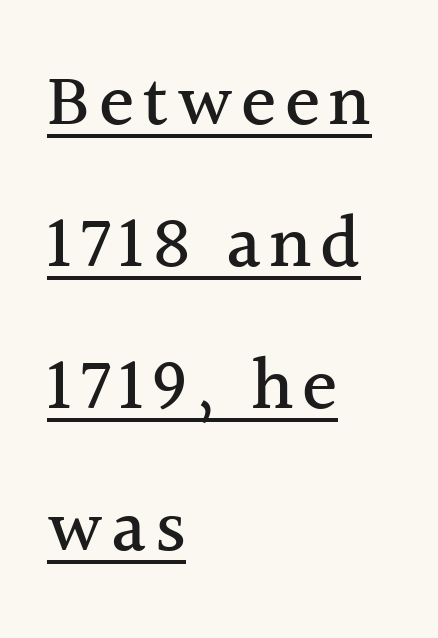
{"serif": "yes", "italic": "no", "width": "normal", "x_height": "medium", "monospaced": "no", "underline": "yes", "align": "left", "line_spacing": "loose", "line_spacing_ratio": 1.92, "glyph_px": 74}
